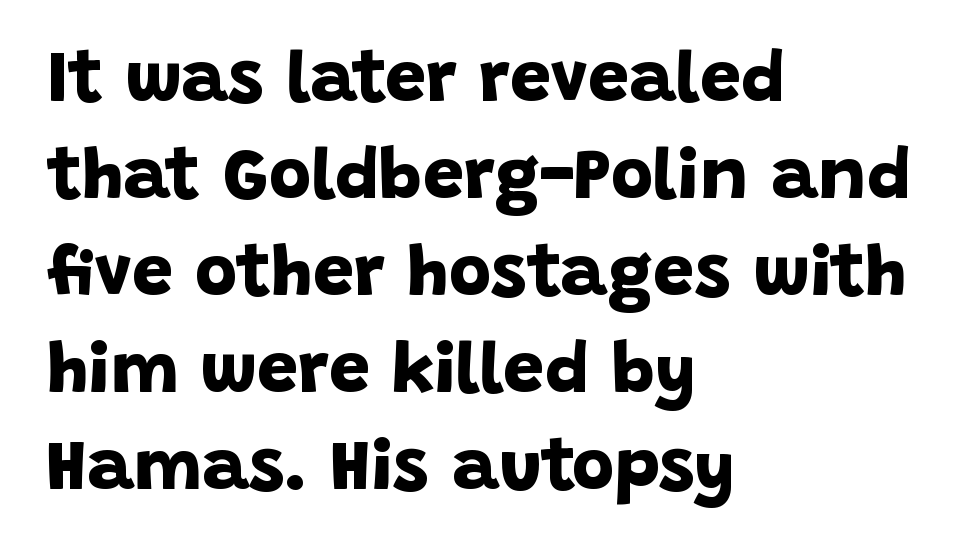
Q: Is the text bold? A: Yes.
Q: Is the typeface a serif or a sans-serif typeface? A: Sans-serif.
Q: Is the text underlined? A: No.
Q: How is the paragraph aligned? A: Left-aligned.
Q: Is the spacing between letters normal or unusually wide? A: Normal.
Q: Is the spacing between lines tight, normal or loose? A: Normal.
Q: Width (condensed, normal, or wide)? A: Normal.
Q: Stroke contrast? A: Low.
Q: x-height? A: Large.
Q: Monospaced? A: No.
